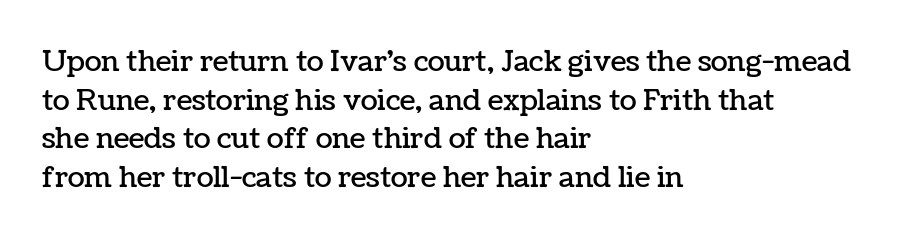
{"italic": "no", "width": "normal", "stroke_contrast": "low", "x_height": "medium", "monospaced": "no", "underline": "no", "align": "left", "line_spacing": "normal", "line_spacing_ratio": 1.38, "letter_spacing": "normal", "letter_spacing_em": 0.0, "glyph_px": 28}
